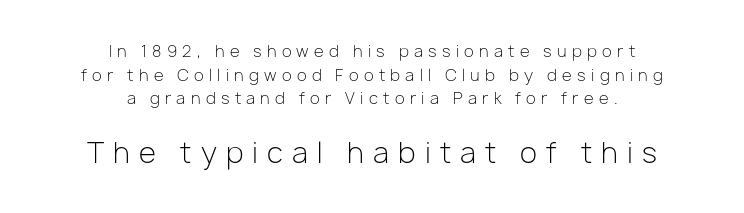
The image shows 28 px light sans-serif type, upright; set centered, normal line spacing (1.48x), unusually wide letter spacing (+0.33 em), not underlined; the second (bottom) block is 1.75x larger; low stroke contrast and a medium x-height.
